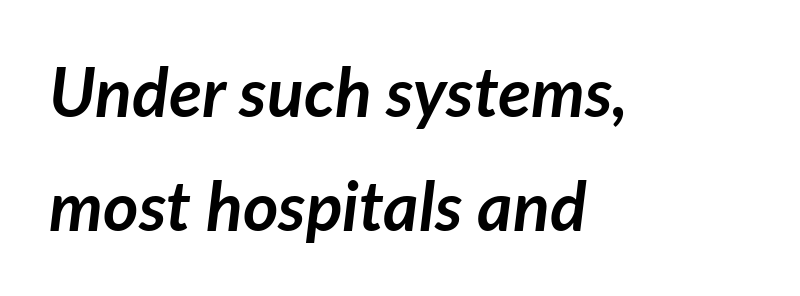
Evenly set lines give the paragraph a standard silhouette. The type is set solid horizontally, with unmodified tracking. Looking at the ascenders, they clearly lean. Spacing verdict: proportional, widths tailored to each character. A dark, heavy texture on the line: the type is bold.
